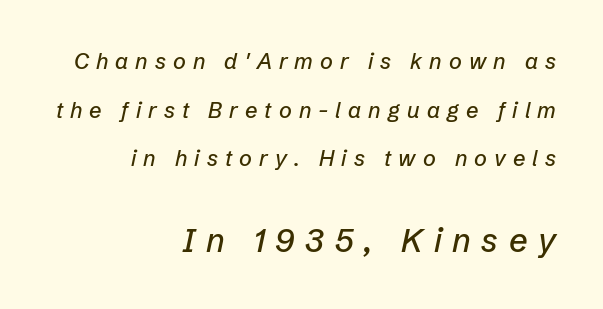
{"italic": "yes", "lean": "right", "slant_degrees": 12, "width": "normal", "stroke_contrast": "low", "x_height": "medium", "monospaced": "no", "underline": "no", "align": "right", "line_spacing": "loose", "line_spacing_ratio": 2.21, "letter_spacing": "wide", "letter_spacing_em": 0.32, "larger_block": "second", "size_ratio": 1.5, "glyph_px": 33}
